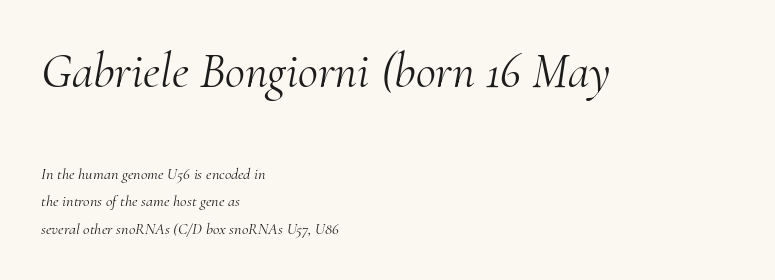
{"serif": "yes", "italic": "yes", "lean": "right", "slant_degrees": 10, "bold": "no", "weight": "light", "width": "normal", "stroke_contrast": "medium", "x_height": "small", "monospaced": "no", "underline": "no", "align": "left", "line_spacing_ratio": 1.71, "letter_spacing": "normal", "letter_spacing_em": 0.0, "larger_block": "first", "size_ratio": 3.06, "glyph_px": 49}
